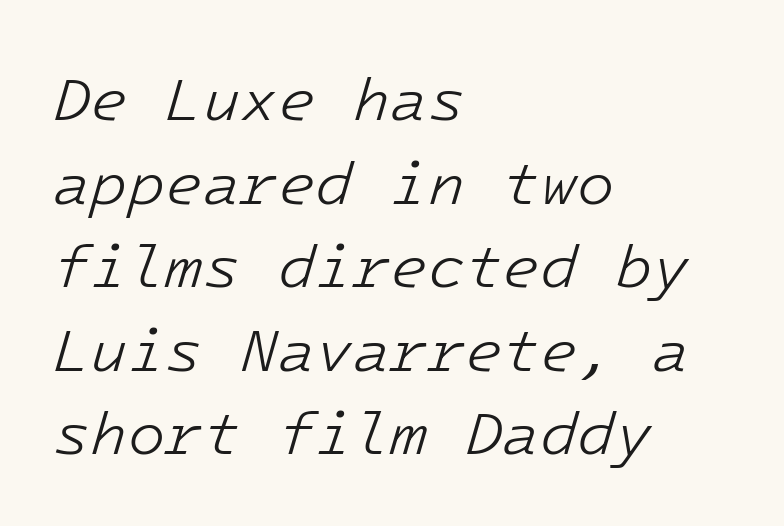
The image shows 61 px light type, italic (leaning right), monospaced; set left-aligned, normal line spacing (1.37x), normal letter spacing, not underlined; low stroke contrast and a medium x-height.
